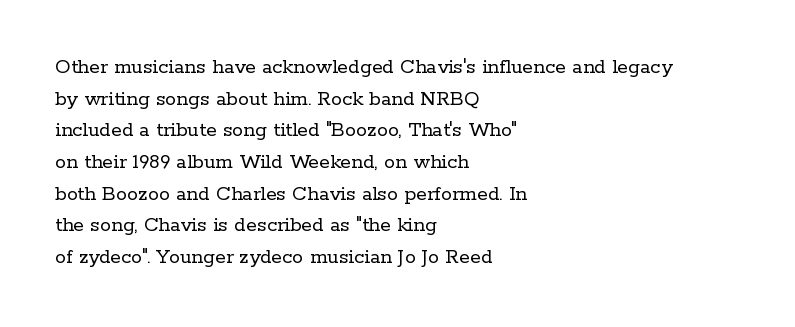
The image shows 22 px text type, upright; set left-aligned, normal line spacing (1.44x), normal letter spacing, not underlined.
